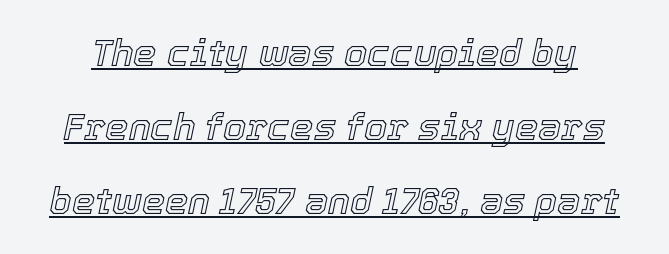
Q: Is the text italic (slanted)? A: Yes, it leans right by about 12 degrees.
Q: Is the text underlined? A: Yes.
Q: Is the spacing between letters normal or unusually wide? A: Normal.
Q: Is the spacing between lines tight, normal or loose? A: Loose.
Q: Width (condensed, normal, or wide)? A: Normal.
Q: x-height? A: Medium.
Q: Monospaced? A: No.
